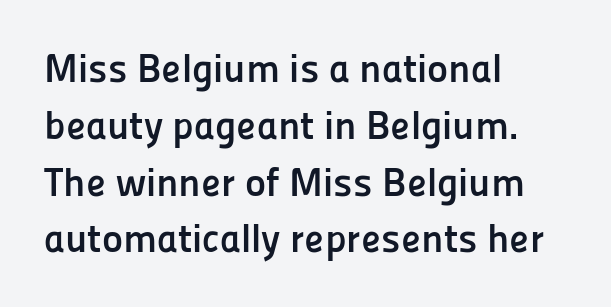
Q: Is the text bold? A: Yes.
Q: Is the text italic (slanted)? A: No, it is upright.
Q: Is the typeface a serif or a sans-serif typeface? A: Sans-serif.
Q: Is the text underlined? A: No.
Q: How is the paragraph aligned? A: Left-aligned.
Q: Is the spacing between letters normal or unusually wide? A: Normal.
Q: Is the spacing between lines tight, normal or loose? A: Normal.
Q: Width (condensed, normal, or wide)? A: Normal.
Q: Stroke contrast? A: Low.
Q: x-height? A: Medium.
Q: Monospaced? A: No.
